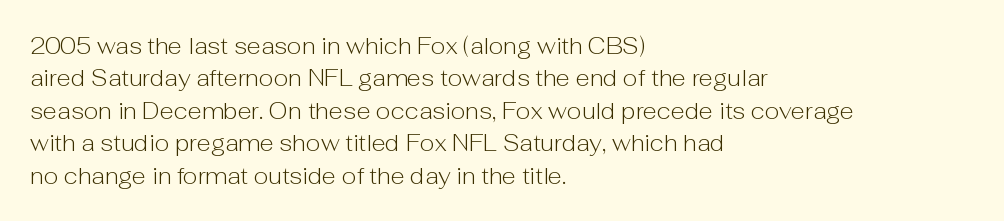
Q: Is the text bold? A: No.
Q: Is the text italic (slanted)? A: No, it is upright.
Q: Is the text underlined? A: No.
Q: How is the paragraph aligned? A: Left-aligned.
Q: Is the spacing between letters normal or unusually wide? A: Normal.
Q: Is the spacing between lines tight, normal or loose? A: Normal.
